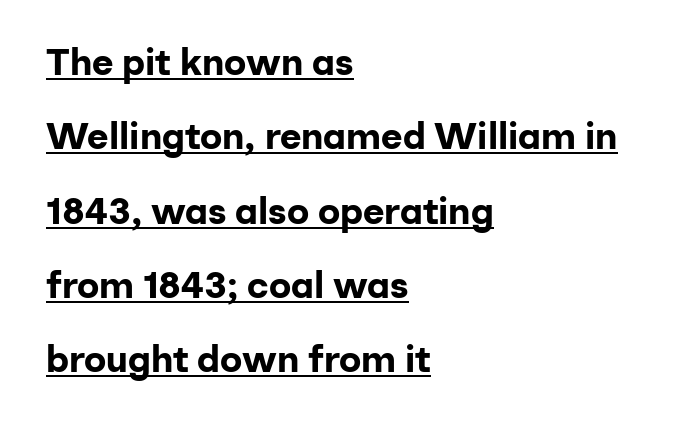
{"serif": "no", "italic": "no", "bold": "yes", "weight": "bold", "width": "normal", "stroke_contrast": "low", "x_height": "medium", "monospaced": "no", "underline": "yes", "align": "left", "line_spacing": "loose", "line_spacing_ratio": 2.01, "letter_spacing": "normal", "letter_spacing_em": 0.0, "glyph_px": 37}
